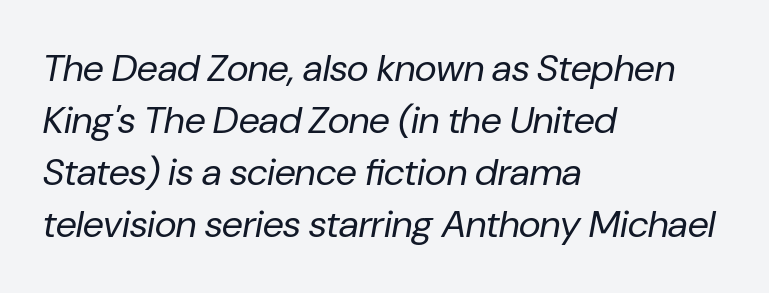
The weight tops out at a normal text grade. The ragged edge is on the right, which tells us the setting is flush left. Glyph-to-glyph distance matches everyday printed text. The foot of each line stays bare and open. This sample has the flowing, uneven cadence of proportional lettering. A typesetter would mark this as italic.
